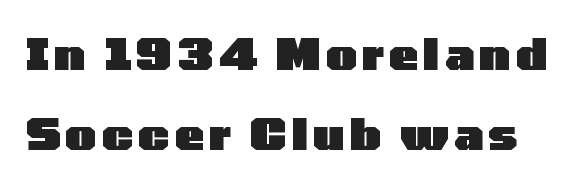
Strong, thick strokes mark this as bold type. Descender tails drop into unmarked territory. Varying glyph widths throughout — classic text-font behaviour. Font category for this specimen: sans-serif. Every character sits straight up, as roman type does.
